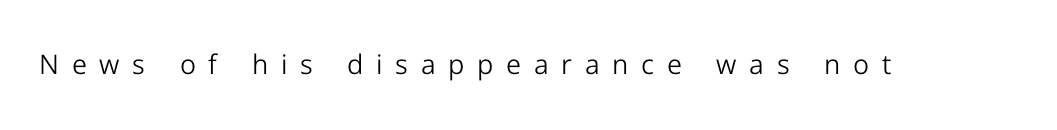
This rendering features lettering with no underline. Spacing between characters has been opened up far beyond the box default. A roman cut, with each character standing at attention. Weight: in the light-to-regular range.
